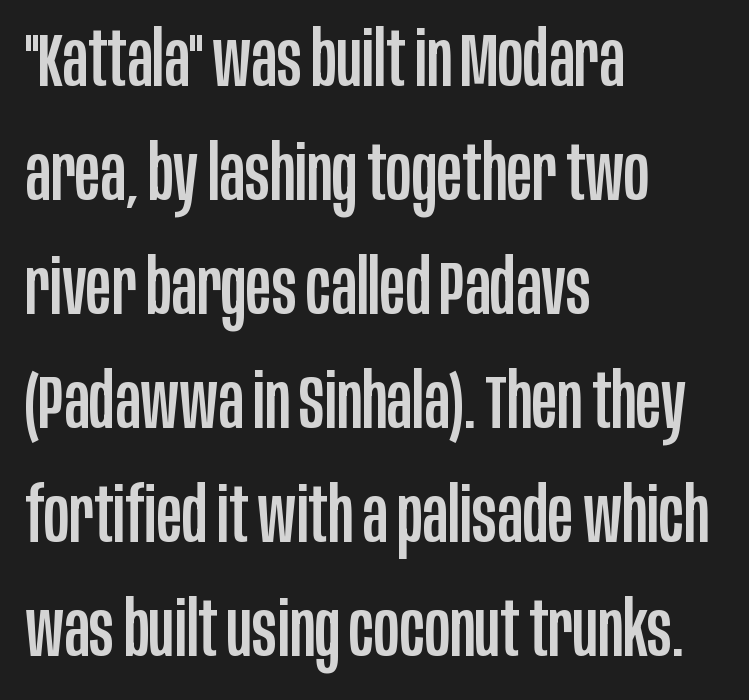
The image shows 76 px condensed sans-serif type, upright; set left-aligned, normal line spacing (1.5x), normal letter spacing, not underlined; low stroke contrast and a large x-height.
